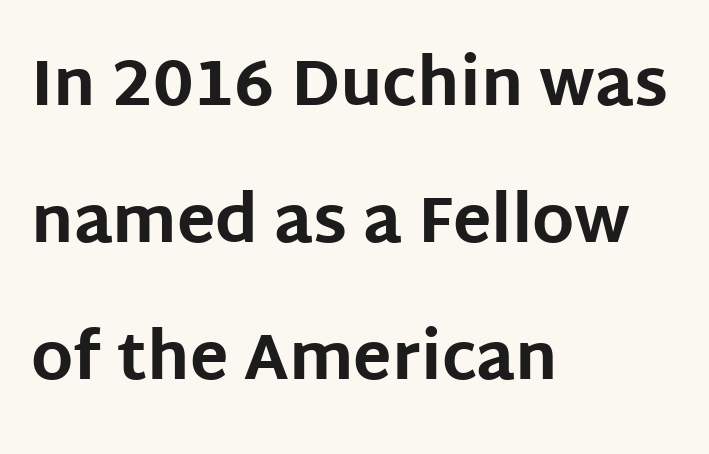
Each row of text sits above clean, open space. The paragraph has a hard left edge and a soft right edge. Heavy, bold letterforms. Tall strokes in this sample are plumb rather than angled.
